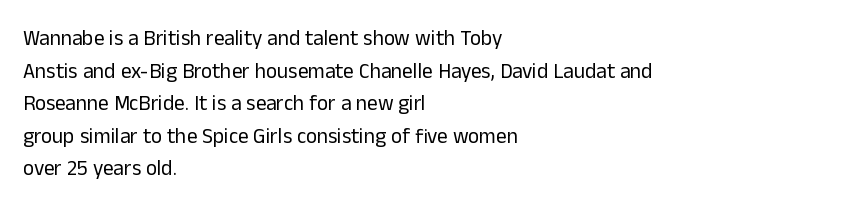
Q: Is the text bold? A: No.
Q: Is the text italic (slanted)? A: No, it is upright.
Q: Is the text underlined? A: No.
Q: How is the paragraph aligned? A: Left-aligned.
Q: Is the spacing between letters normal or unusually wide? A: Normal.
Q: Is the spacing between lines tight, normal or loose? A: Normal.
